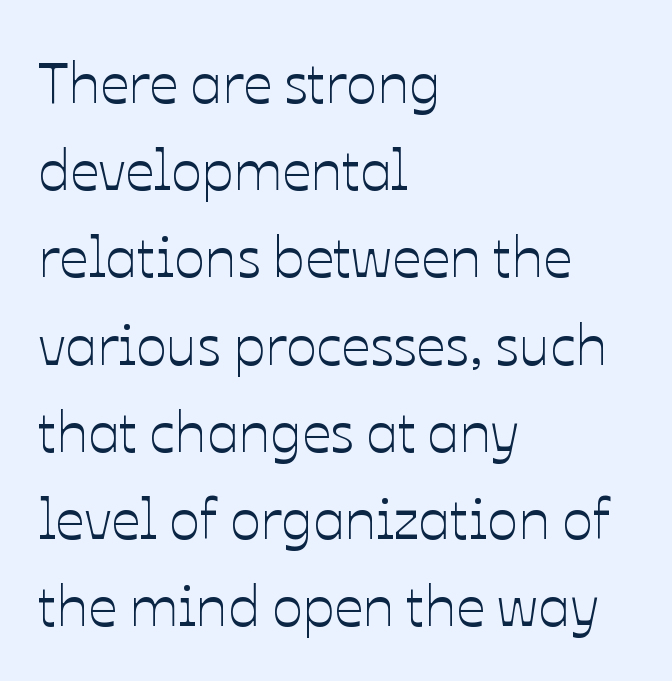
The image shows 57 px text type, upright; set left-aligned, normal line spacing (1.53x), normal letter spacing, not underlined; low stroke contrast and a medium x-height.
